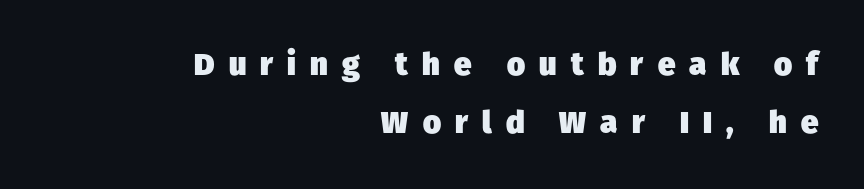
The image shows 31 px heavy sans-serif type; set right-aligned, line spacing 1.88x, unusually wide letter spacing (+0.46 em), not underlined; low stroke contrast and a medium x-height.
